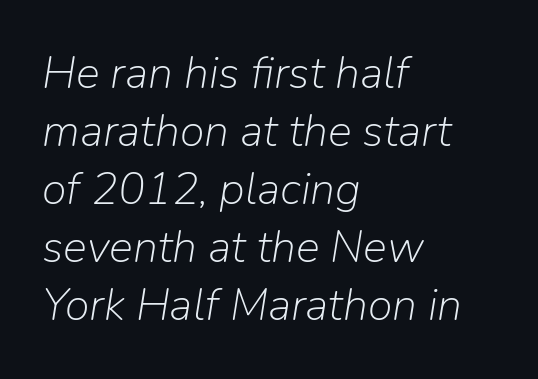
Does the lettering tilt? It does — this is italic. Weight: not bold — regular or lighter. The leading is moderate, giving the passage an even texture. These lines are rendered in a variable-pitch font. Layout note: lines flush left. The gaps between neighbouring characters are ordinary and unremarkable.
